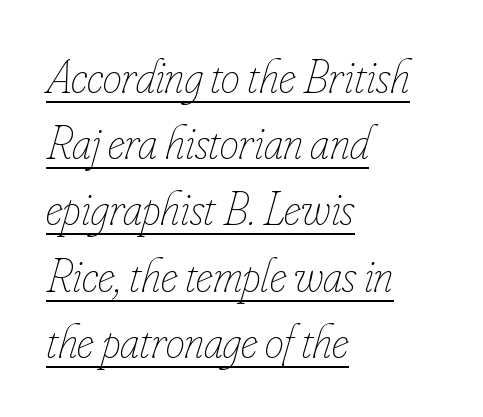
Q: Is the text bold? A: No.
Q: Is the text italic (slanted)? A: Yes, it leans right by about 16 degrees.
Q: Is the text underlined? A: Yes.
Q: How is the paragraph aligned? A: Left-aligned.
Q: Is the spacing between letters normal or unusually wide? A: Normal.
Q: Is the spacing between lines tight, normal or loose? A: Normal.
Q: Width (condensed, normal, or wide)? A: Condensed.
Q: Stroke contrast? A: Low.
Q: x-height? A: Small.
Q: Monospaced? A: No.
